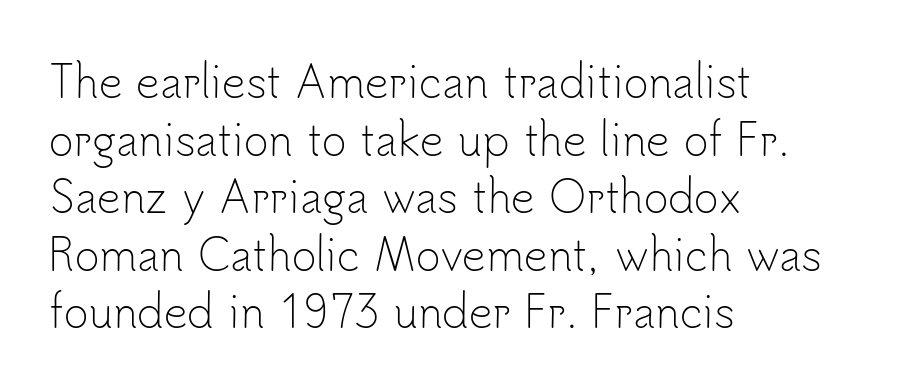
Q: Is the text bold? A: No.
Q: Is the text italic (slanted)? A: No, it is upright.
Q: Is the typeface a serif or a sans-serif typeface? A: Sans-serif.
Q: Is the text underlined? A: No.
Q: How is the paragraph aligned? A: Left-aligned.
Q: Is the spacing between letters normal or unusually wide? A: Normal.
Q: Is the spacing between lines tight, normal or loose? A: Normal.
Q: Width (condensed, normal, or wide)? A: Normal.
Q: Stroke contrast? A: Low.
Q: x-height? A: Small.
Q: Monospaced? A: No.
